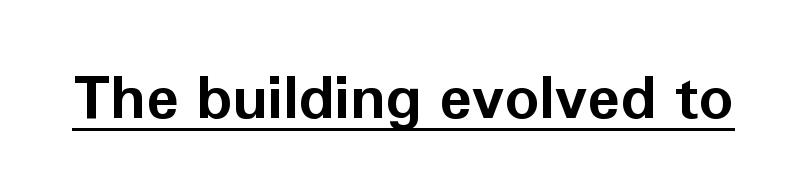
A typographer would call this underscored text. The face used here is rendered with its standard letterfit. The font's upright variant was chosen for this text. Students, this is bold: see how much ink each stroke carries. Is this a sans? Yes — the strokes have no serifs.
